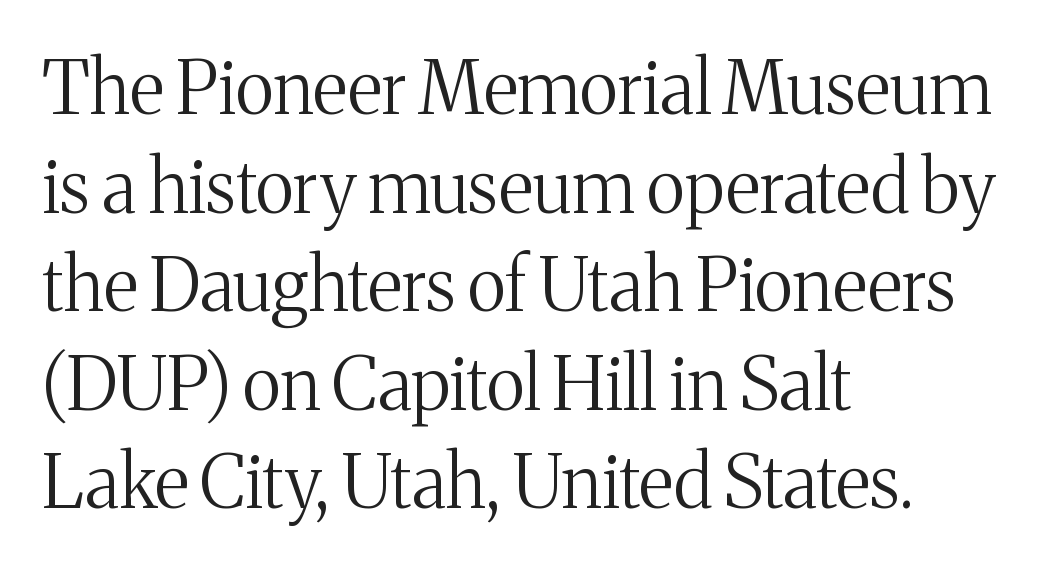
{"serif": "yes", "italic": "no", "bold": "no", "weight": "regular", "width": "normal", "stroke_contrast": "medium", "x_height": "medium", "monospaced": "no", "underline": "no", "align": "left", "line_spacing": "normal", "line_spacing_ratio": 1.35, "letter_spacing": "normal", "letter_spacing_em": 0.0, "glyph_px": 73}
